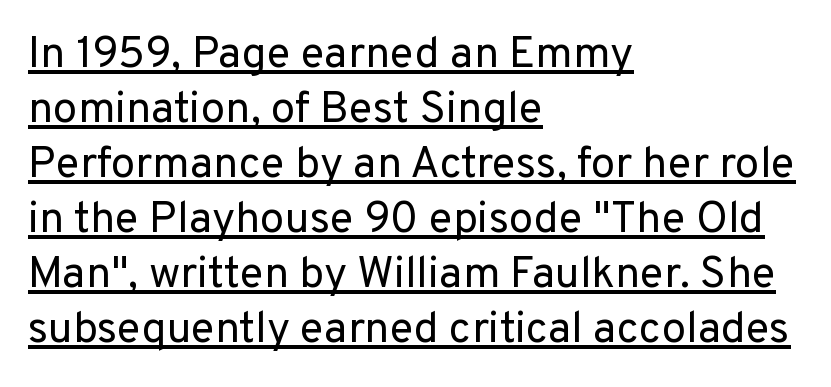
The image shows 44 px regular-weight sans-serif type, upright; set left-aligned, normal line spacing (1.25x), normal letter spacing, underlined; low stroke contrast and a medium x-height.
